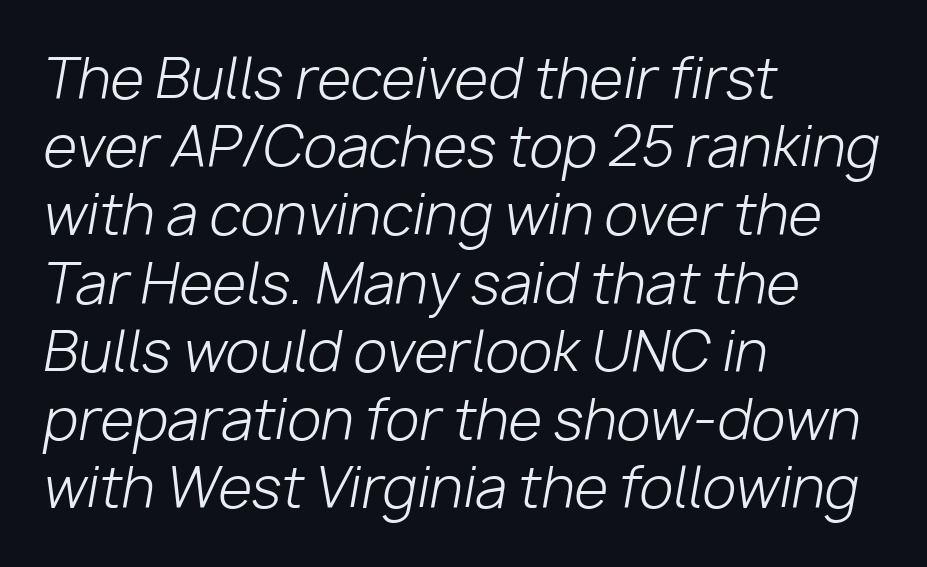
{"italic": "yes", "lean": "right", "slant_degrees": 10, "bold": "no", "weight": "light", "width": "normal", "stroke_contrast": "low", "x_height": "medium", "monospaced": "no", "underline": "no", "align": "left", "line_spacing_ratio": 1.24, "letter_spacing": "normal", "letter_spacing_em": 0.0, "glyph_px": 55}
